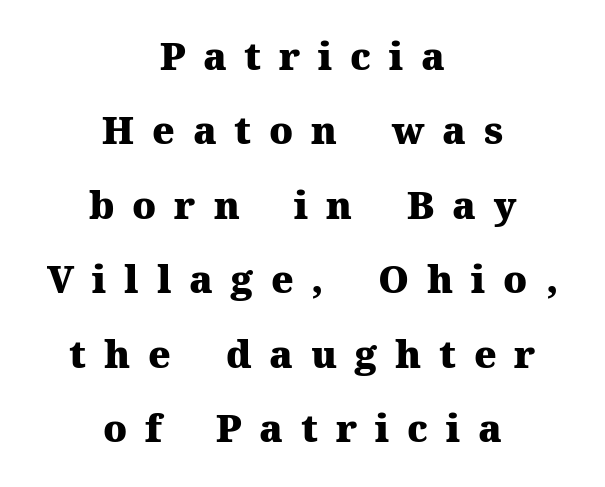
{"serif": "yes", "italic": "no", "bold": "yes", "weight": "heavy", "width": "normal", "stroke_contrast": "medium", "x_height": "medium", "monospaced": "no", "underline": "no", "align": "center", "line_spacing": "loose", "line_spacing_ratio": 1.96, "letter_spacing": "wide", "letter_spacing_em": 0.47, "glyph_px": 38}
